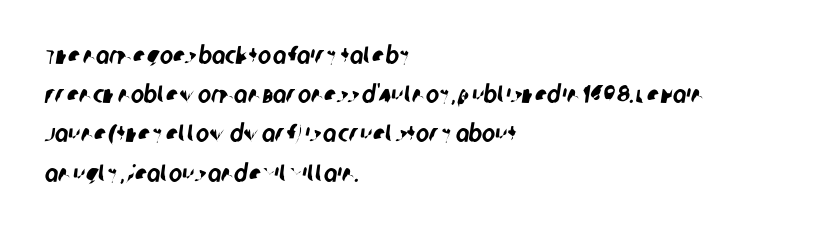
The lines are quadded left. Observe the ordinary spacing: letters are neighbours, not strangers. The string is rendered with underlining switched off. Each new line begins a customary step beneath the previous one.
